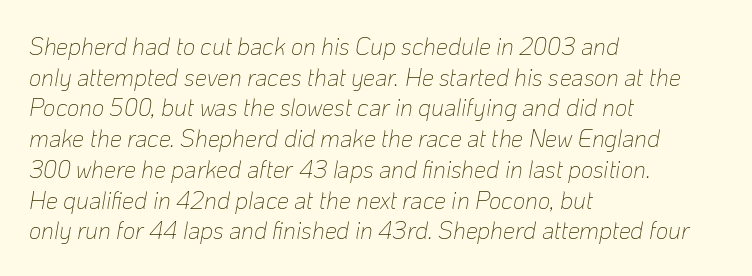
Q: Is the text bold? A: No.
Q: Is the text italic (slanted)? A: Yes, it leans right by about 10 degrees.
Q: Is the text underlined? A: No.
Q: How is the paragraph aligned? A: Left-aligned.
Q: Is the spacing between letters normal or unusually wide? A: Normal.
Q: Is the spacing between lines tight, normal or loose? A: Normal.
